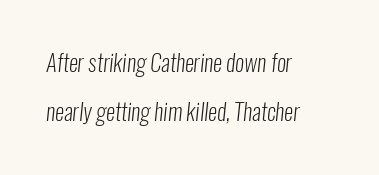
{"bold": "no", "underline": "no", "align": "left", "line_spacing": "loose", "line_spacing_ratio": 2.14, "letter_spacing": "normal", "letter_spacing_em": 0.0, "glyph_px": 23}
